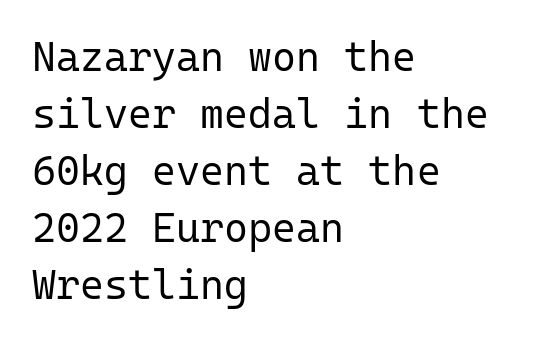
The image shows 41 px regular-weight sans-serif type, upright, monospaced; set left-aligned, normal line spacing (1.39x), normal letter spacing, not underlined; low stroke contrast and a medium x-height.
